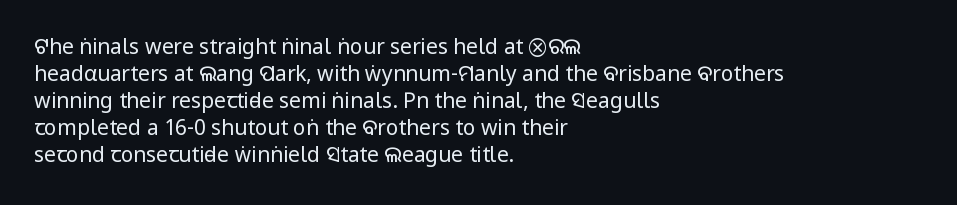
{"italic": "no", "bold": "no", "underline": "no", "align": "left", "line_spacing": "normal", "line_spacing_ratio": 1.28, "letter_spacing": "normal", "letter_spacing_em": 0.0, "glyph_px": 21}
